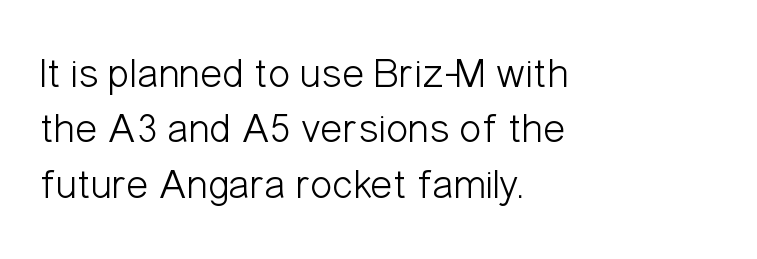
The image shows 42 px light, condensed sans-serif type, upright; set left-aligned, normal line spacing (1.32x), normal letter spacing, not underlined; low stroke contrast and a medium x-height.
